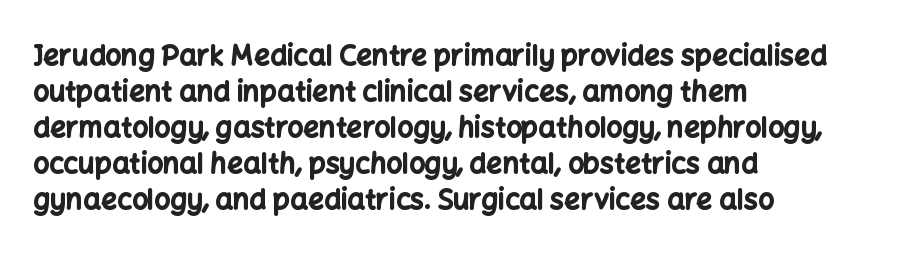
Note the varied advance widths — an 'i' is clearly narrower than an 'm'. Where is the straight margin? On the left. The specimen reads as upright at a glance. Clear beneath every line of the passage.
